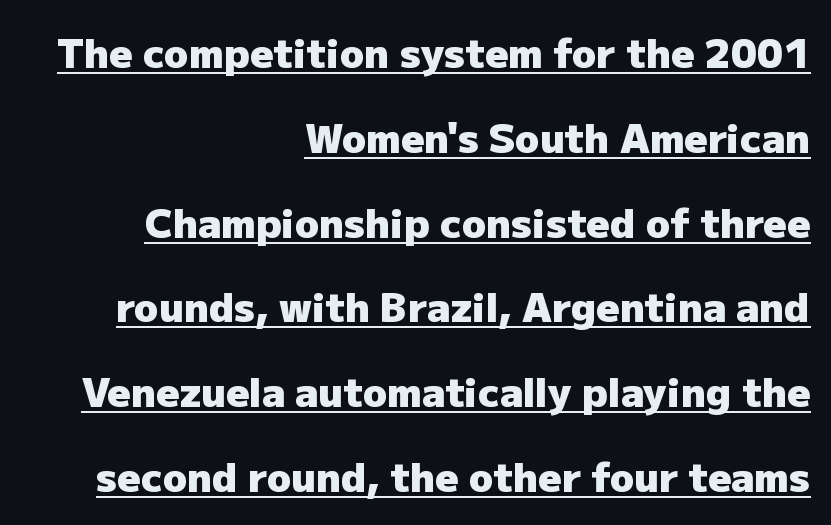
The image shows 40 px heavy sans-serif type, upright; set right-aligned, loose line spacing (2.12x), normal letter spacing, underlined; low stroke contrast and a medium x-height.
